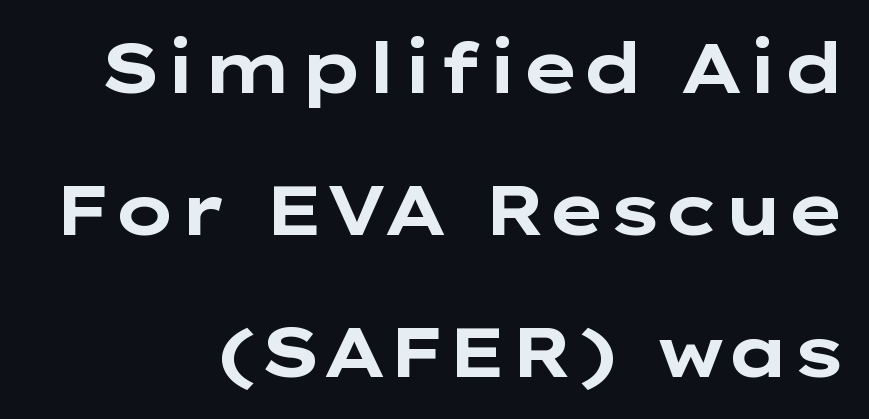
Q: Is the text bold? A: Yes.
Q: Is the text italic (slanted)? A: No, it is upright.
Q: Is the typeface a serif or a sans-serif typeface? A: Sans-serif.
Q: Is the text underlined? A: No.
Q: How is the paragraph aligned? A: Right-aligned.
Q: Is the spacing between letters normal or unusually wide? A: Normal.
Q: Is the spacing between lines tight, normal or loose? A: Loose.
Q: Width (condensed, normal, or wide)? A: Wide.
Q: Stroke contrast? A: Low.
Q: x-height? A: Medium.
Q: Monospaced? A: No.
